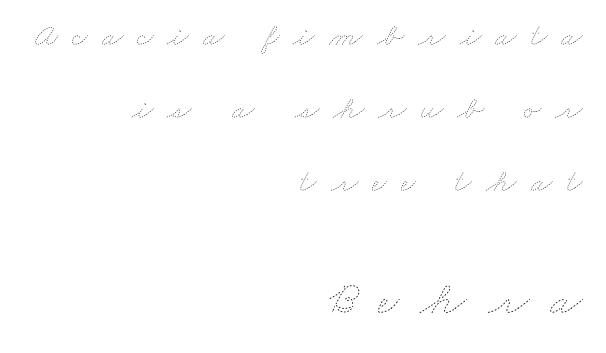
The image shows 48 px thin, wide type; set right-aligned, loose line spacing (2.28x), unusually wide letter spacing (+0.43 em), not underlined; the second (bottom) block is 1.5x larger; low stroke contrast and a small x-height.
